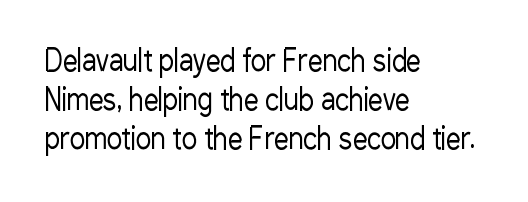
The image shows 29 px regular-weight, condensed sans-serif type, upright; set left-aligned, normal line spacing (1.35x), normal letter spacing, not underlined; low stroke contrast and a medium x-height.
